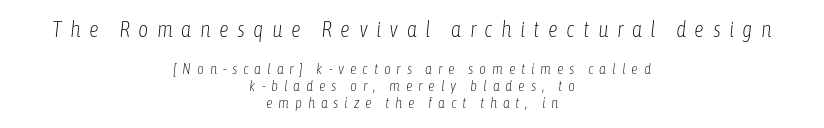
{"italic": "yes", "lean": "right", "slant_degrees": 6, "bold": "no", "underline": "no", "align": "center", "line_spacing": "tight", "line_spacing_ratio": 1.14, "letter_spacing": "wide", "letter_spacing_em": 0.38, "larger_block": "first", "size_ratio": 1.47, "glyph_px": 22}
